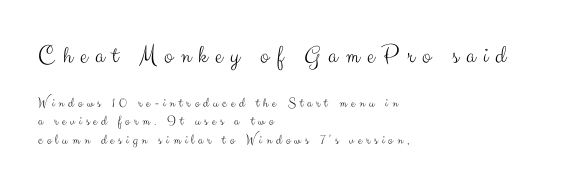
The earlier block is typeset at a bigger size than the later block. A classic flush-left, rag-right setting is used for this passage. Loose tracking; the words dissolve into strings of separated letters. Has an underline been added? It has not.
